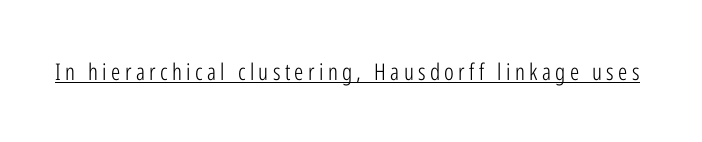
Upright lettering throughout. Honestly, the underline is the first thing you notice here. Vertical stems look standard width or narrower in stroke.
